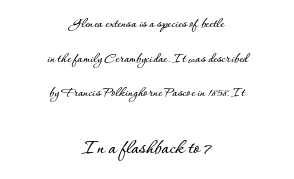
The image shows 21 px text type; set centered, loose line spacing (2.48x), normal letter spacing, not underlined; the second (bottom) block is 1.5x larger.
